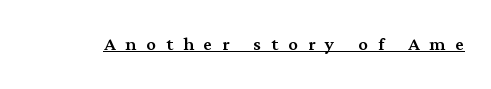
{"italic": "no", "underline": "yes", "letter_spacing": "wide", "letter_spacing_em": 0.42, "glyph_px": 24}
